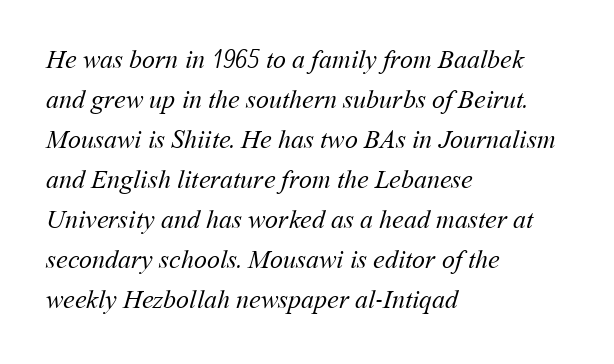
The image shows 26 px text type; set left-aligned, normal line spacing (1.54x), normal letter spacing, not underlined.
